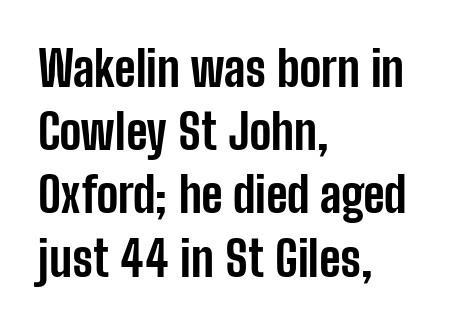
Q: Is the text bold? A: Yes.
Q: Is the text italic (slanted)? A: No, it is upright.
Q: Is the typeface a serif or a sans-serif typeface? A: Sans-serif.
Q: Is the text underlined? A: No.
Q: How is the paragraph aligned? A: Left-aligned.
Q: Is the spacing between letters normal or unusually wide? A: Normal.
Q: Is the spacing between lines tight, normal or loose? A: Normal.
Q: Width (condensed, normal, or wide)? A: Condensed.
Q: Stroke contrast? A: Low.
Q: x-height? A: Medium.
Q: Monospaced? A: No.
